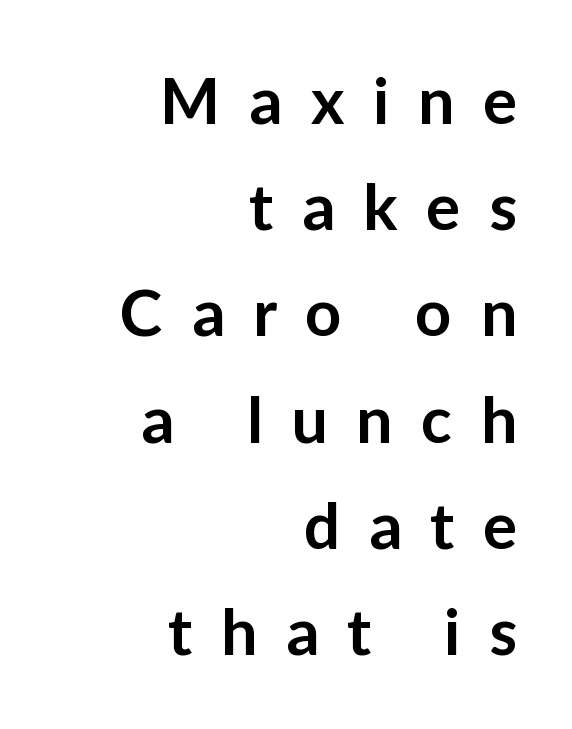
The rendering anchors every line to the right-hand side. These lines are rendered in a variable-pitch font. Descenders hang freely into open space. Summary of vertical rhythm: regular, with standard interline spacing. Every letter is mildly thick-stroked: semibold rather than bold. Notice how the stems are strictly vertical — no italics here.
